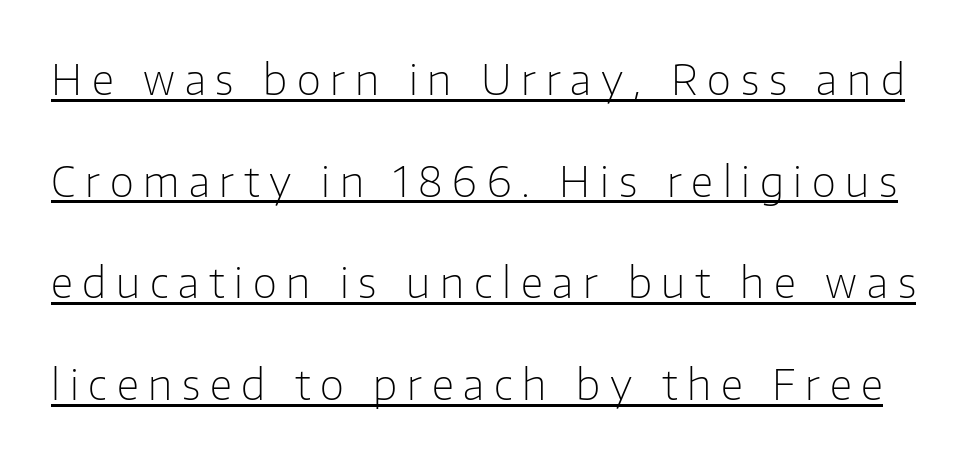
The letters are spread apart with noticeably loose tracking. Proportional: the letters do not fall into vertical columns. This sample trades compactness for vertical openness between lines. Does the type have serifs? No, each stem ends abruptly.
